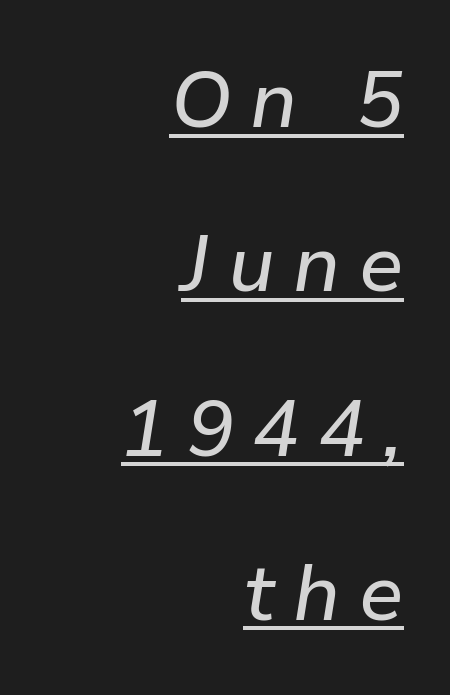
Q: Is the text italic (slanted)? A: Yes, it leans right by about 9 degrees.
Q: Is the text underlined? A: Yes.
Q: How is the paragraph aligned? A: Right-aligned.
Q: Is the spacing between letters normal or unusually wide? A: Unusually wide.
Q: Is the spacing between lines tight, normal or loose? A: Loose.
Q: Width (condensed, normal, or wide)? A: Normal.
Q: Stroke contrast? A: Low.
Q: x-height? A: Medium.
Q: Monospaced? A: No.
